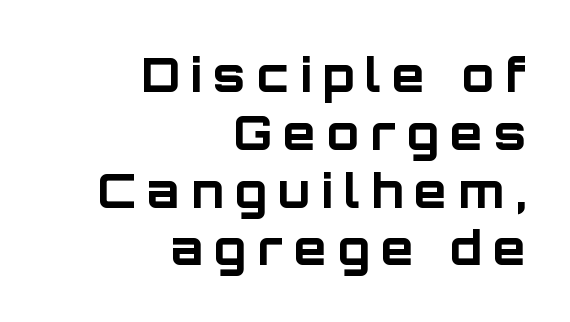
Q: Is the text bold? A: Yes.
Q: Is the text italic (slanted)? A: No, it is upright.
Q: Is the typeface a serif or a sans-serif typeface? A: Sans-serif.
Q: Is the text underlined? A: No.
Q: How is the paragraph aligned? A: Right-aligned.
Q: Is the spacing between letters normal or unusually wide? A: Unusually wide.
Q: Width (condensed, normal, or wide)? A: Normal.
Q: Stroke contrast? A: Low.
Q: x-height? A: Large.
Q: Monospaced? A: No.
